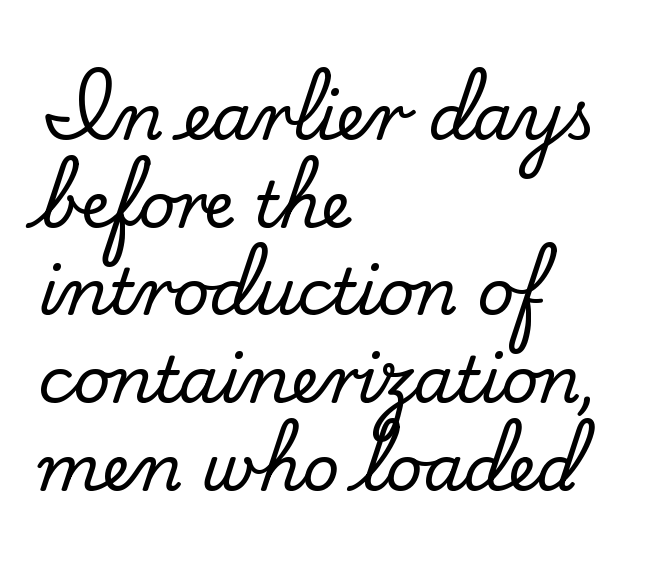
Does the type have serifs? Yes, each stem ends in a small foot. The passage shown has conventional tracking throughout. Is there much room between lines? A standard amount, neither cramped nor airy.
